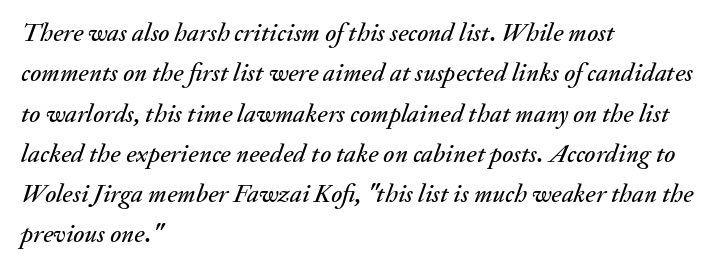
Q: Is the text italic (slanted)? A: Yes, it leans right by about 20 degrees.
Q: Is the text underlined? A: No.
Q: How is the paragraph aligned? A: Left-aligned.
Q: Is the spacing between letters normal or unusually wide? A: Normal.
Q: Is the spacing between lines tight, normal or loose? A: Normal.
